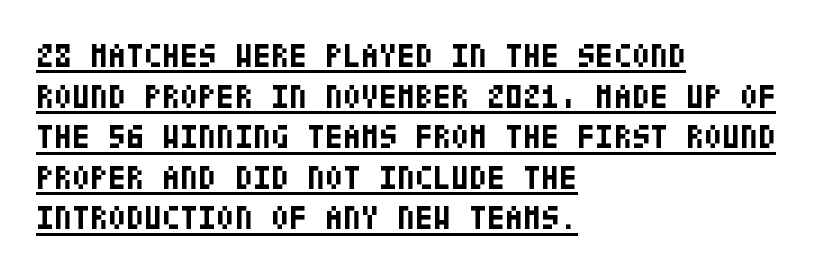
{"serif": "no", "italic": "no", "bold": "yes", "weight": "bold", "width": "condensed", "stroke_contrast": "low", "x_height": "large", "underline": "yes", "align": "left", "line_spacing_ratio": 1.23, "letter_spacing": "normal", "letter_spacing_em": 0.0, "glyph_px": 33}
